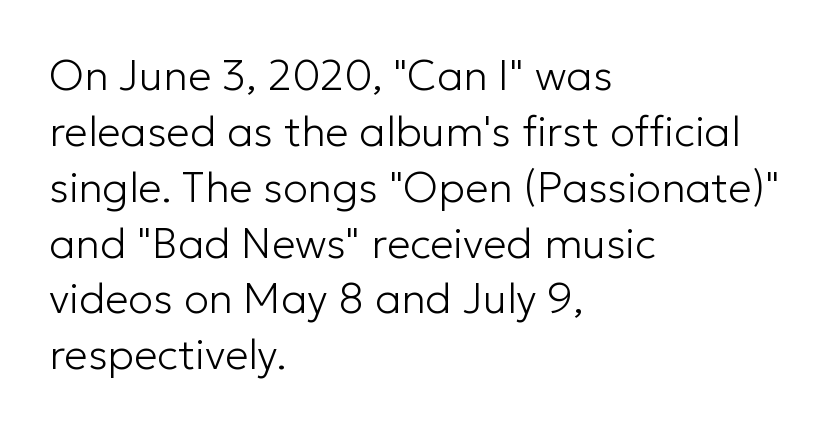
There is no visible air inserted between adjacent glyphs. Unlike italic type, these characters show no tilt at all. The rendering shows plain stroke endings on the letterforms — a sans-serif design. Reading down the block, your eye returns to a fixed left position each line.
